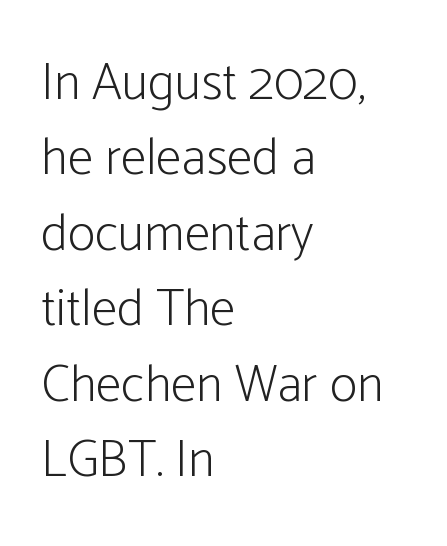
{"serif": "no", "italic": "no", "bold": "no", "weight": "light", "width": "condensed", "stroke_contrast": "low", "x_height": "medium", "monospaced": "no", "underline": "no", "align": "left", "line_spacing": "normal", "line_spacing_ratio": 1.45, "letter_spacing": "normal", "letter_spacing_em": 0.0, "glyph_px": 52}
